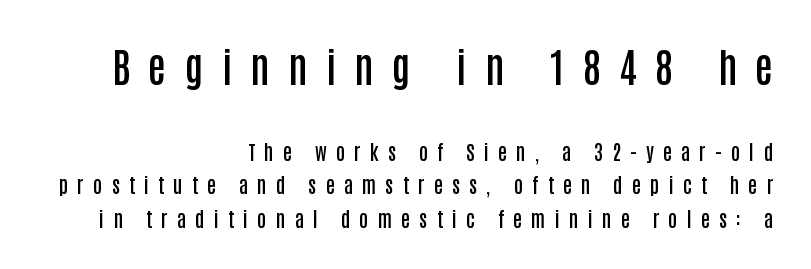
Q: Is the text bold? A: Semi-bold.
Q: Is the text italic (slanted)? A: No, it is upright.
Q: Is the typeface a serif or a sans-serif typeface? A: Sans-serif.
Q: Is the text underlined? A: No.
Q: How is the paragraph aligned? A: Right-aligned.
Q: Is the spacing between letters normal or unusually wide? A: Unusually wide.
Q: Is the spacing between lines tight, normal or loose? A: Normal.
Q: Which block of text is set in a larger size, the first (top) or the second (bottom)? A: The first (top) one.
Q: Width (condensed, normal, or wide)? A: Condensed.
Q: Stroke contrast? A: Low.
Q: x-height? A: Large.
Q: Monospaced? A: No.
